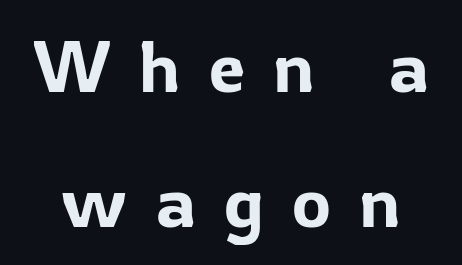
There is plenty of visible air inserted between adjacent glyphs. The passage shown is typed in a proportional face where columns would drift. It's the straight-up-and-down kind of type. Nothing sits at the stroke ends, so this counts as sans-serif. Descenders hang freely into open space.
